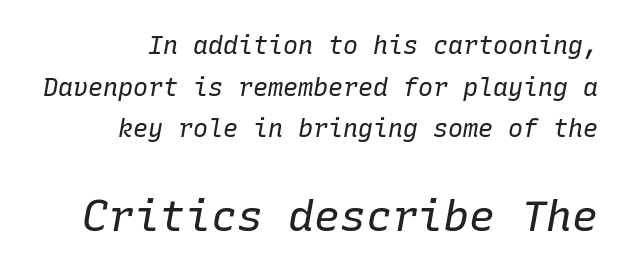
The image shows 43 px regular-weight type, italic (leaning right), monospaced; set right-aligned, normal line spacing (1.67x), normal letter spacing, not underlined; the second (bottom) block is 1.72x larger; low stroke contrast and a medium x-height.
